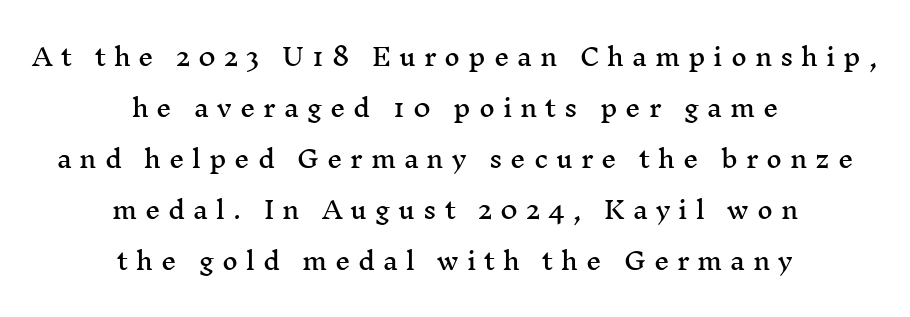
The image shows 24 px text type, upright; set centered, loose line spacing (2.12x), unusually wide letter spacing (+0.33 em), not underlined.
